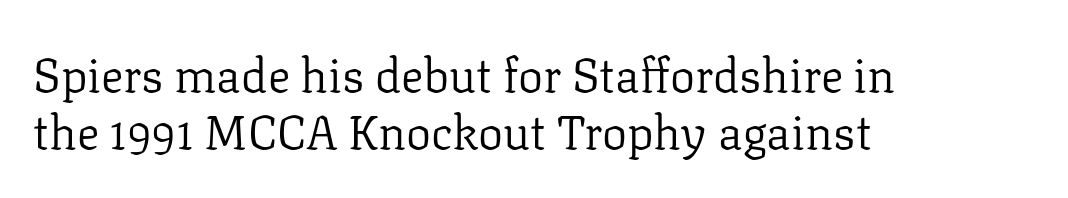
{"serif": "yes", "italic": "no", "bold": "no", "weight": "regular", "width": "normal", "stroke_contrast": "low", "x_height": "medium", "monospaced": "no", "underline": "no", "align": "left", "line_spacing_ratio": 1.21, "letter_spacing": "normal", "letter_spacing_em": 0.0, "glyph_px": 47}
